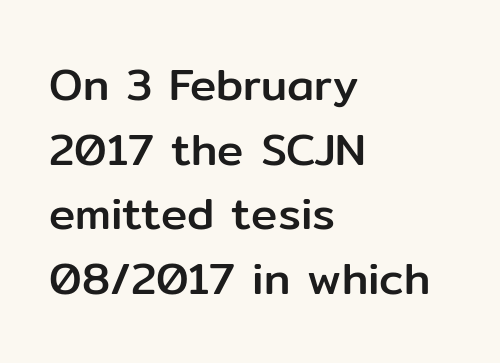
Q: Is the text italic (slanted)? A: No, it is upright.
Q: Is the typeface a serif or a sans-serif typeface? A: Sans-serif.
Q: Is the text underlined? A: No.
Q: How is the paragraph aligned? A: Left-aligned.
Q: Is the spacing between letters normal or unusually wide? A: Normal.
Q: Is the spacing between lines tight, normal or loose? A: Normal.
Q: Width (condensed, normal, or wide)? A: Normal.
Q: Stroke contrast? A: Low.
Q: x-height? A: Medium.
Q: Monospaced? A: No.
